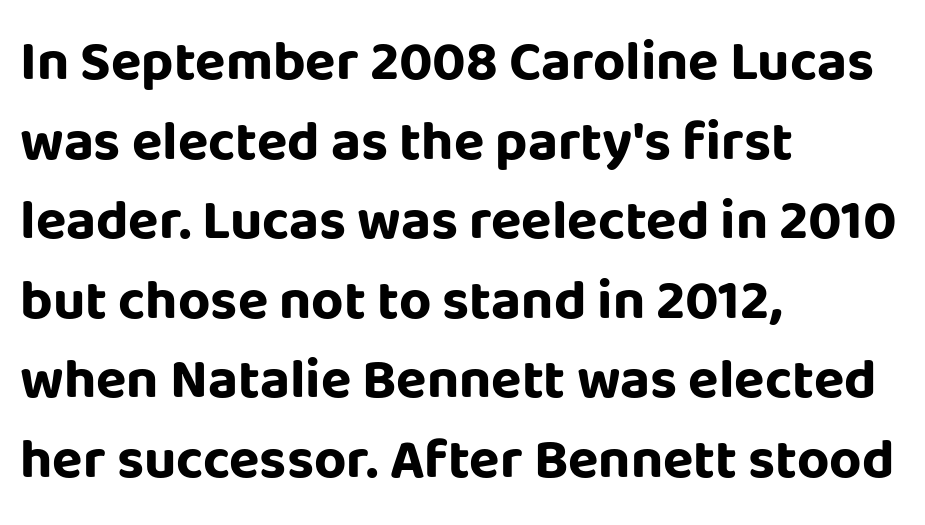
Q: Is the text bold? A: Yes.
Q: Is the text italic (slanted)? A: No, it is upright.
Q: Is the typeface a serif or a sans-serif typeface? A: Sans-serif.
Q: Is the text underlined? A: No.
Q: How is the paragraph aligned? A: Left-aligned.
Q: Is the spacing between letters normal or unusually wide? A: Normal.
Q: Is the spacing between lines tight, normal or loose? A: Normal.
Q: Width (condensed, normal, or wide)? A: Normal.
Q: Stroke contrast? A: Low.
Q: x-height? A: Large.
Q: Monospaced? A: No.
